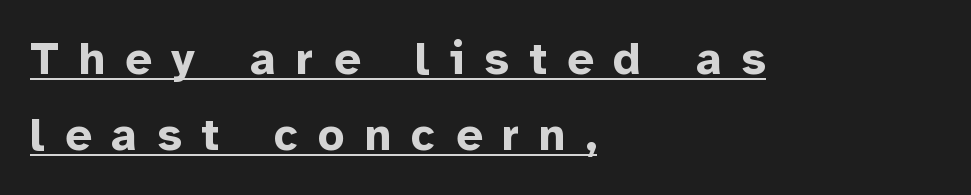
{"serif": "no", "italic": "no", "bold": "yes", "weight": "bold", "width": "normal", "stroke_contrast": "low", "x_height": "medium", "monospaced": "no", "underline": "yes", "align": "left", "line_spacing": "normal", "line_spacing_ratio": 1.66, "letter_spacing": "wide", "letter_spacing_em": 0.44, "glyph_px": 46}
